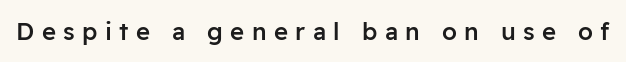
{"italic": "no", "bold": "semi", "underline": "no", "letter_spacing": "wide", "letter_spacing_em": 0.31, "glyph_px": 24}
